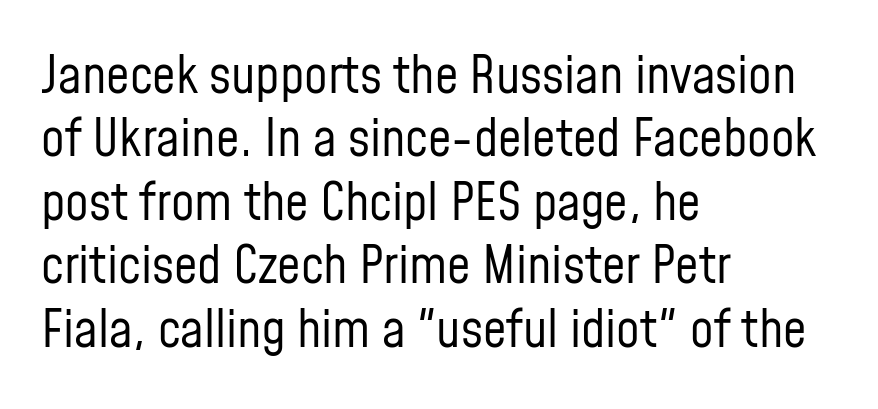
{"serif": "no", "italic": "no", "bold": "no", "weight": "regular", "width": "condensed", "stroke_contrast": "low", "x_height": "medium", "monospaced": "no", "underline": "no", "align": "left", "line_spacing_ratio": 1.22, "letter_spacing": "normal", "letter_spacing_em": 0.0, "glyph_px": 52}
